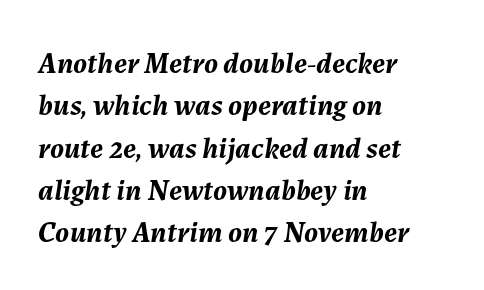
Q: Is the text bold? A: Yes.
Q: Is the text italic (slanted)? A: Yes, it leans right by about 7 degrees.
Q: Is the text underlined? A: No.
Q: How is the paragraph aligned? A: Left-aligned.
Q: Is the spacing between letters normal or unusually wide? A: Normal.
Q: Is the spacing between lines tight, normal or loose? A: Normal.
Q: Width (condensed, normal, or wide)? A: Normal.
Q: Stroke contrast? A: Medium.
Q: x-height? A: Medium.
Q: Monospaced? A: No.
